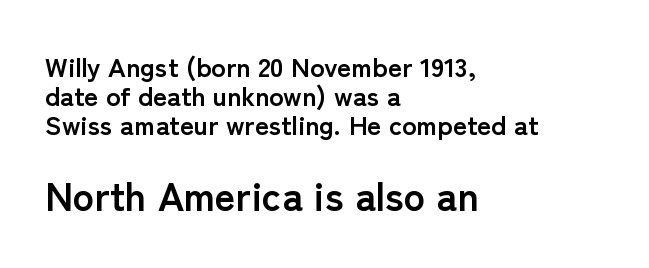
The image shows 40 px semibold sans-serif type, upright; set left-aligned, tight line spacing (1.07x), normal letter spacing, not underlined; the second (bottom) block is 1.48x larger; low stroke contrast and a medium x-height.
